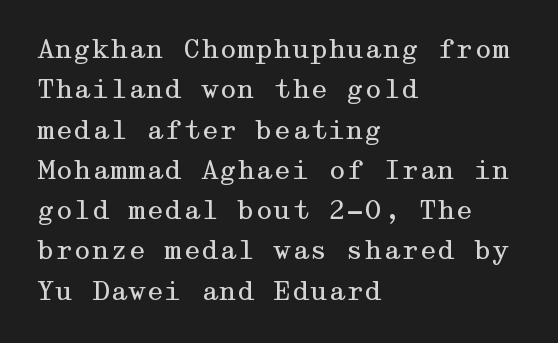
The image shows 26 px text type, upright; set left-aligned, normal line spacing (1.55x), normal letter spacing, not underlined.
